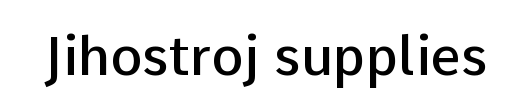
Q: Is the text bold? A: Semi-bold.
Q: Is the text italic (slanted)? A: No, it is upright.
Q: Is the typeface a serif or a sans-serif typeface? A: Sans-serif.
Q: Is the text underlined? A: No.
Q: Is the spacing between letters normal or unusually wide? A: Normal.
Q: Width (condensed, normal, or wide)? A: Normal.
Q: Stroke contrast? A: Low.
Q: x-height? A: Medium.
Q: Monospaced? A: No.
